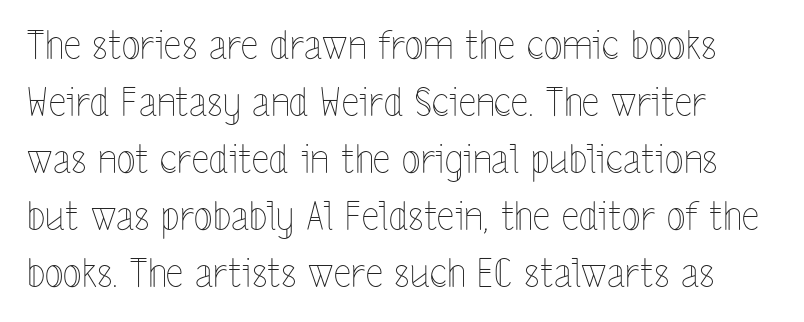
Stroke mass is kept to a normal reading level or below. You can tell it's not italic because the verticals are truly vertical. The designer left line spacing at the default. Only glyphs here, with clear space below each row.
